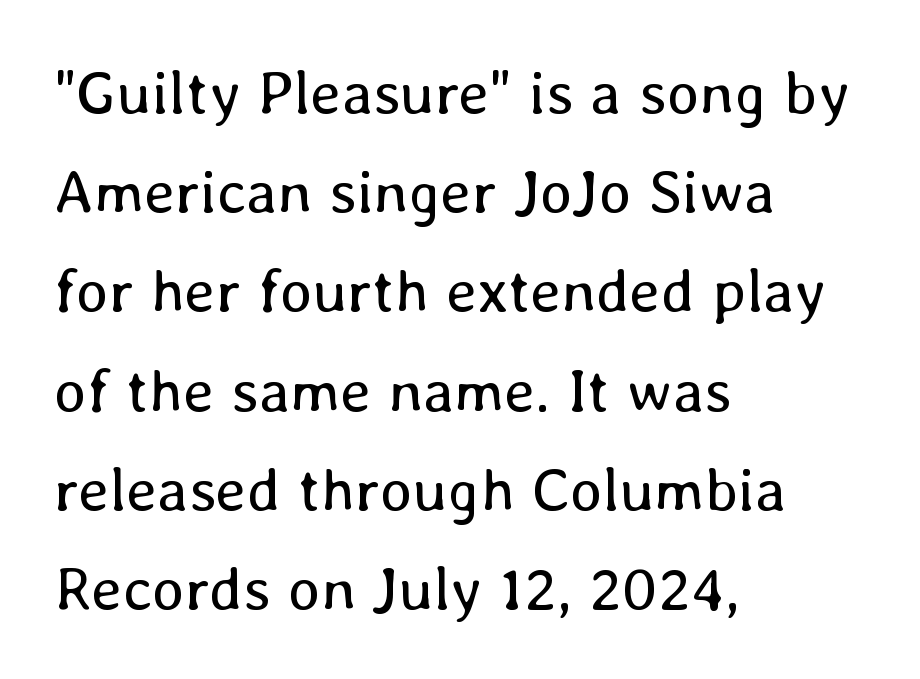
Q: Is the text bold? A: No.
Q: Is the text italic (slanted)? A: No, it is upright.
Q: Is the text underlined? A: No.
Q: How is the paragraph aligned? A: Left-aligned.
Q: Is the spacing between letters normal or unusually wide? A: Normal.
Q: Is the spacing between lines tight, normal or loose? A: Normal.
Q: Width (condensed, normal, or wide)? A: Normal.
Q: Stroke contrast? A: Low.
Q: x-height? A: Medium.
Q: Monospaced? A: No.
